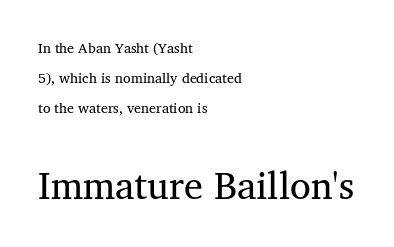
{"serif": "yes", "italic": "no", "bold": "no", "weight": "regular", "width": "normal", "stroke_contrast": "medium", "x_height": "medium", "monospaced": "no", "underline": "no", "align": "left", "line_spacing": "loose", "line_spacing_ratio": 2.15, "letter_spacing": "normal", "letter_spacing_em": 0.0, "larger_block": "second", "size_ratio": 2.71, "glyph_px": 38}
